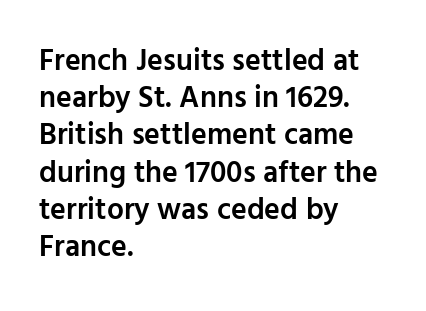
Q: Is the text bold? A: Semi-bold.
Q: Is the text italic (slanted)? A: No, it is upright.
Q: Is the typeface a serif or a sans-serif typeface? A: Sans-serif.
Q: Is the text underlined? A: No.
Q: How is the paragraph aligned? A: Left-aligned.
Q: Is the spacing between letters normal or unusually wide? A: Normal.
Q: Width (condensed, normal, or wide)? A: Normal.
Q: Stroke contrast? A: Low.
Q: x-height? A: Medium.
Q: Monospaced? A: No.
